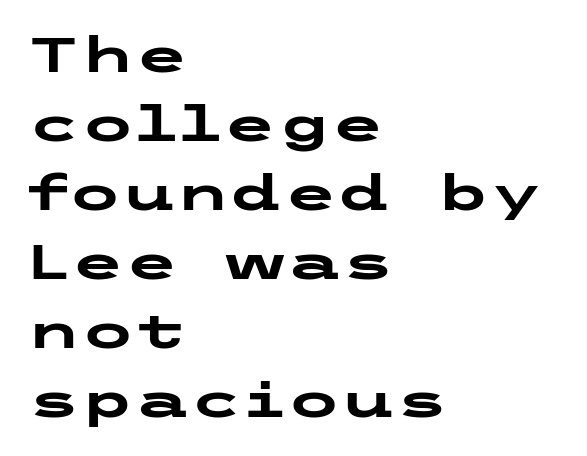
The image shows 49 px heavy, wide sans-serif type, upright; set left-aligned, normal line spacing (1.41x), normal letter spacing, not underlined; low stroke contrast and a medium x-height.
